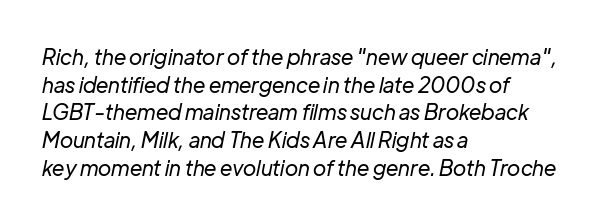
The image shows 21 px text type, italic (leaning right); set left-aligned, normal line spacing (1.32x), normal letter spacing, not underlined.
